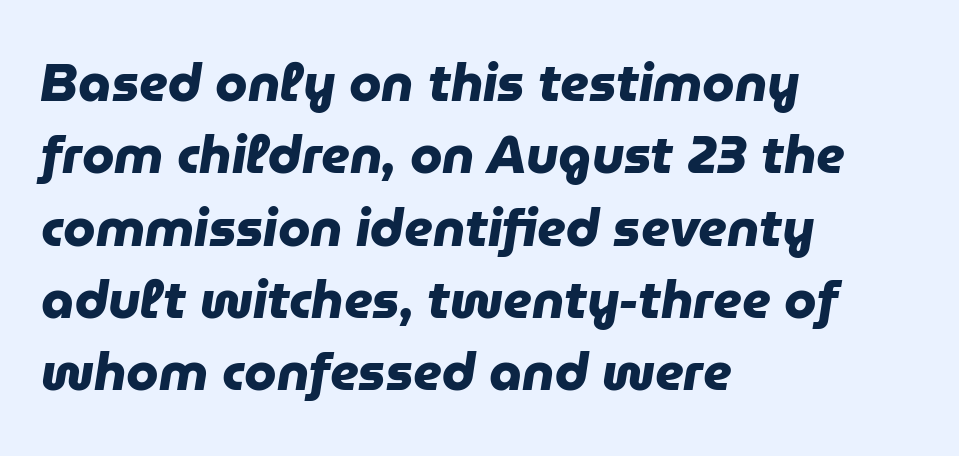
{"serif": "no", "bold": "yes", "weight": "heavy", "width": "normal", "stroke_contrast": "low", "x_height": "medium", "monospaced": "no", "underline": "no", "align": "left", "line_spacing": "normal", "line_spacing_ratio": 1.39, "letter_spacing": "normal", "letter_spacing_em": 0.0, "glyph_px": 52}
